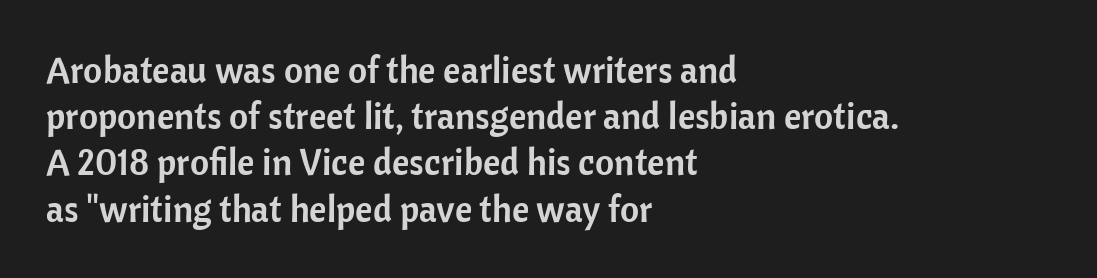
The image shows 37 px sans-serif type, upright; set left-aligned, normal line spacing (1.25x), normal letter spacing, not underlined; low stroke contrast and a medium x-height.
